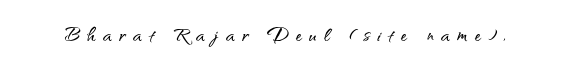
Q: Is the text italic (slanted)? A: Yes.
Q: Is the text underlined? A: No.
Q: Is the spacing between letters normal or unusually wide? A: Unusually wide.
